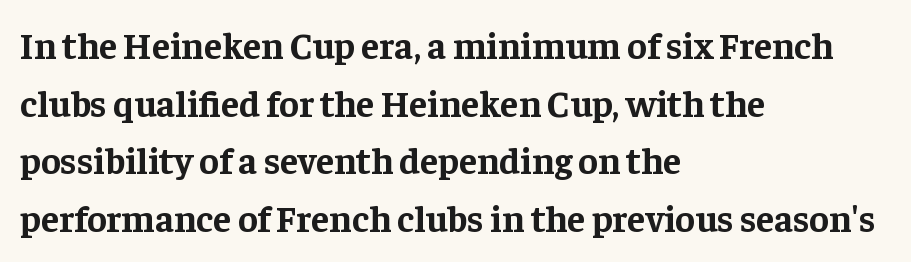
{"serif": "yes", "italic": "no", "bold": "yes", "weight": "bold", "width": "normal", "stroke_contrast": "low", "x_height": "medium", "monospaced": "no", "underline": "no", "align": "left", "line_spacing": "normal", "line_spacing_ratio": 1.56, "letter_spacing": "normal", "letter_spacing_em": 0.0, "glyph_px": 37}
